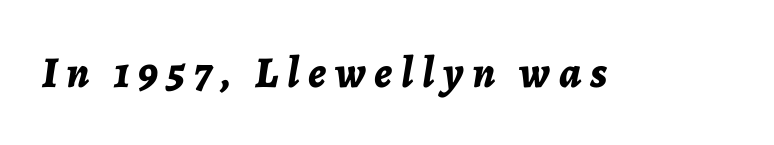
{"italic": "yes", "lean": "right", "slant_degrees": 7, "bold": "yes", "weight": "bold", "width": "normal", "stroke_contrast": "low", "x_height": "medium", "monospaced": "no", "underline": "no", "letter_spacing": "wide", "letter_spacing_em": 0.2, "glyph_px": 44}
